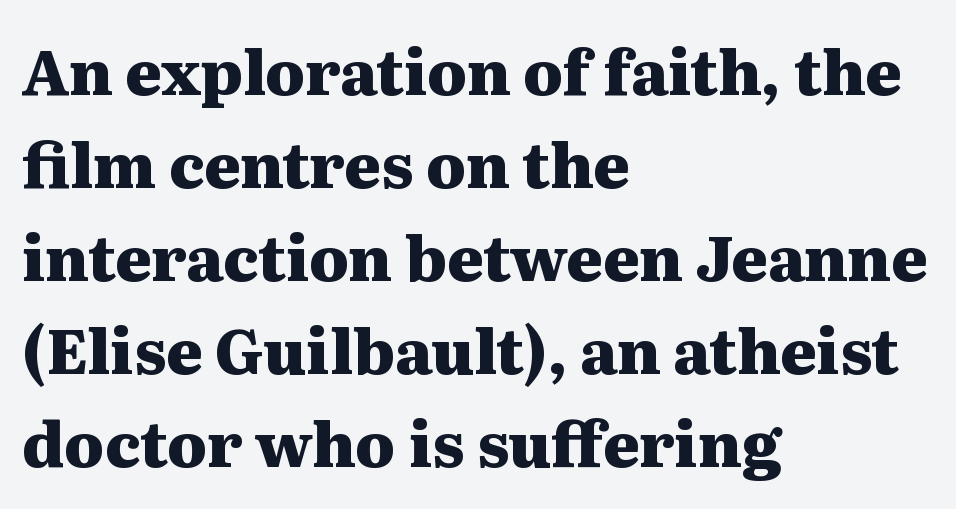
The image shows 62 px heavy, wide serif type, upright; set left-aligned, normal line spacing (1.5x), normal letter spacing, not underlined; medium stroke contrast and a medium x-height.
